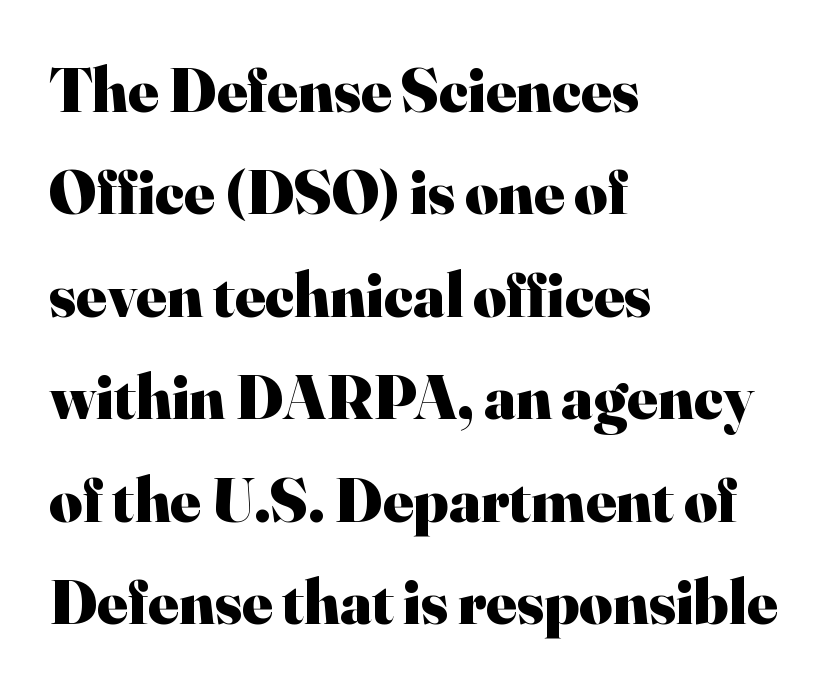
The lines in this sample share a left origin and differ only in where they stop. The rendering shows small feet on the letterforms — a serif design. Whoever set this chose a conventional vertical rhythm. The face used here is proportionally spaced, like ordinary book or web type. Set as a true bold cut, around the 700 mark. A typesetter would mark this as roman, not italic.
